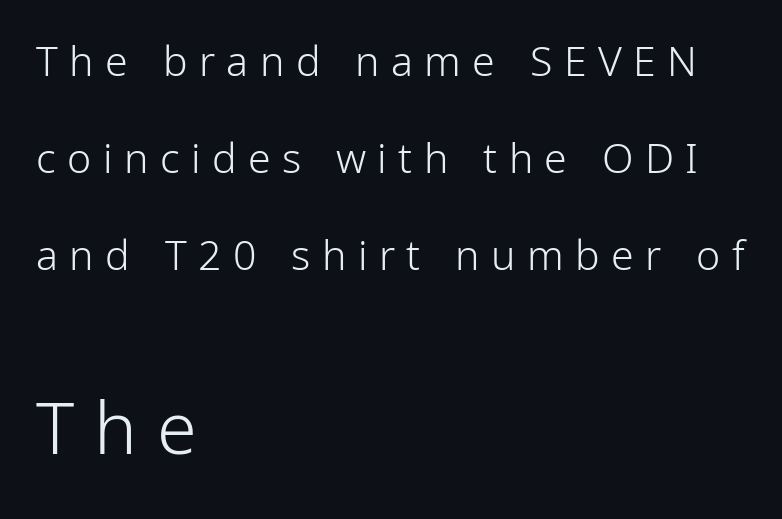
{"serif": "no", "italic": "no", "bold": "no", "weight": "light", "width": "condensed", "stroke_contrast": "low", "x_height": "medium", "monospaced": "no", "underline": "no", "align": "left", "line_spacing": "loose", "line_spacing_ratio": 2.36, "letter_spacing": "wide", "letter_spacing_em": 0.28, "larger_block": "second", "size_ratio": 1.76, "glyph_px": 72}
